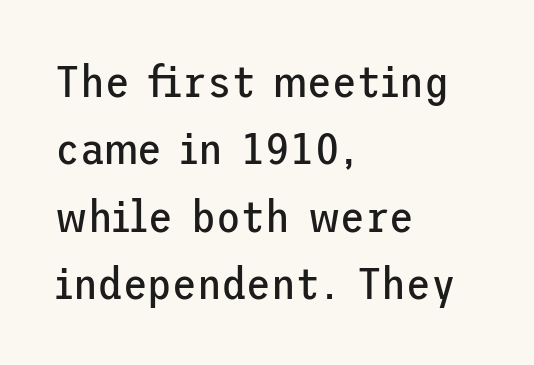
{"serif": "no", "italic": "no", "bold": "no", "weight": "regular", "width": "normal", "stroke_contrast": "low", "x_height": "medium", "underline": "no", "align": "left", "line_spacing": "normal", "line_spacing_ratio": 1.5, "letter_spacing": "normal", "letter_spacing_em": 0.0, "glyph_px": 45}
